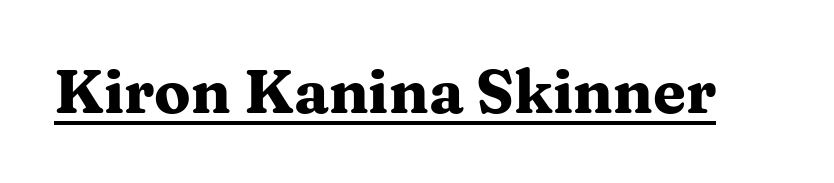
Like a heading marked for emphasis, these lines bear an underscore. Nothing unusual about the tracking: characters are spaced as the font intends. Strong, thick strokes mark this as bold type. Think of a printed novel: that variable character pitch is what you see here.
